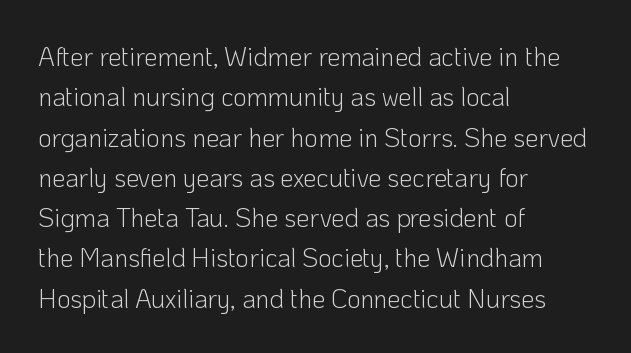
{"italic": "no", "bold": "no", "underline": "no", "align": "left", "line_spacing": "normal", "line_spacing_ratio": 1.55, "letter_spacing": "normal", "letter_spacing_em": 0.0, "glyph_px": 26}
